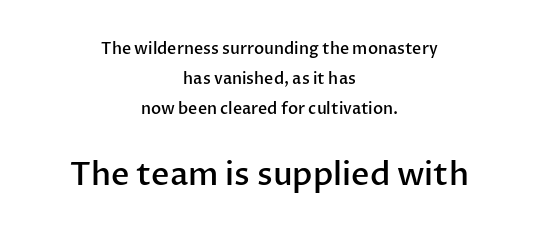
The image shows 32 px semibold sans-serif type, upright; set centered, line spacing 1.86x, normal letter spacing, not underlined; the second (bottom) block is 2.0x larger; low stroke contrast and a medium x-height.
